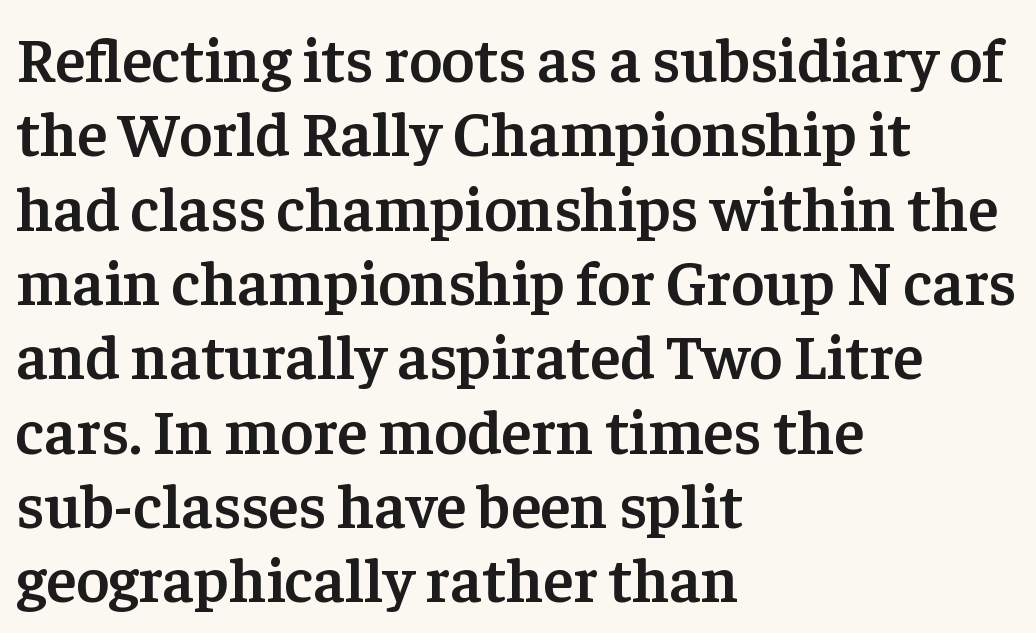
The image shows 63 px semibold serif type, upright; set left-aligned, line spacing 1.18x, normal letter spacing, not underlined; low stroke contrast and a medium x-height.
